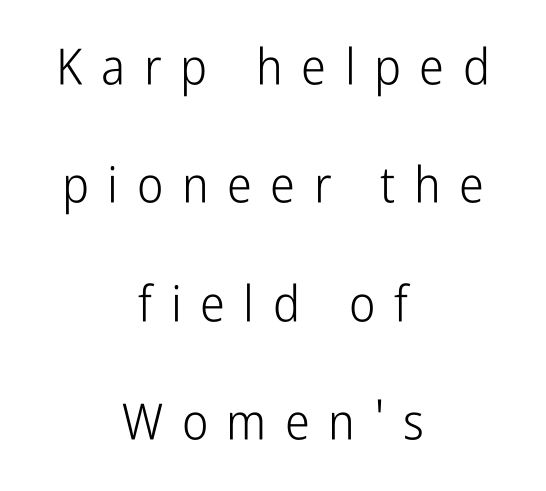
{"serif": "no", "italic": "no", "bold": "no", "weight": "light", "width": "condensed", "stroke_contrast": "low", "x_height": "medium", "monospaced": "no", "underline": "no", "align": "center", "line_spacing": "loose", "line_spacing_ratio": 2.37, "letter_spacing": "wide", "letter_spacing_em": 0.37, "glyph_px": 50}
